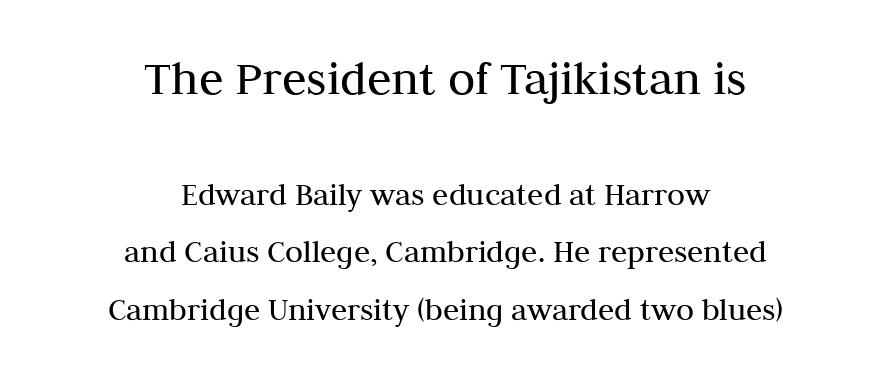
This is roman type, the default non-slanted kind. This layout puts the oversized block above and the modest block below. The text was rendered using a seriffed face with decorative stroke endings. Anything drawn beneath the words? Only blank space.
